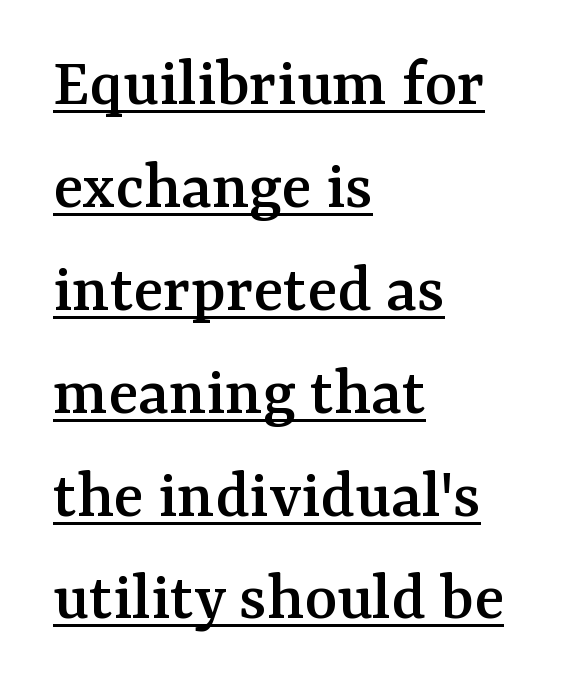
The image shows 70 px serif type, upright; set left-aligned, normal line spacing (1.47x), normal letter spacing, underlined; medium stroke contrast and a medium x-height.
